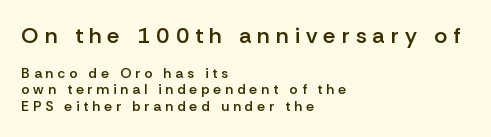
The image shows 22 px text type, upright; set left-aligned, line spacing 1.16x, unusually wide letter spacing (+0.28 em), not underlined; the first (top) block is 1.57x larger.
